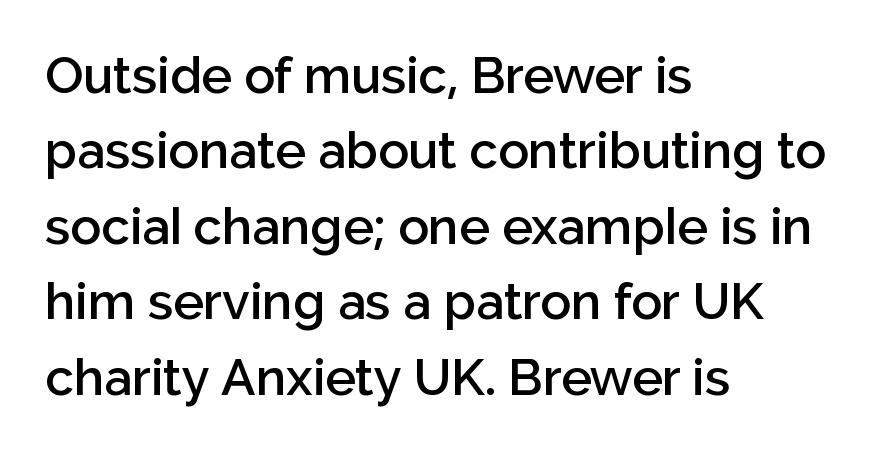
{"serif": "no", "italic": "no", "bold": "semi", "weight": "semibold", "width": "normal", "stroke_contrast": "low", "x_height": "medium", "monospaced": "no", "underline": "no", "align": "left", "line_spacing": "normal", "line_spacing_ratio": 1.48, "letter_spacing": "normal", "letter_spacing_em": 0.0, "glyph_px": 51}
